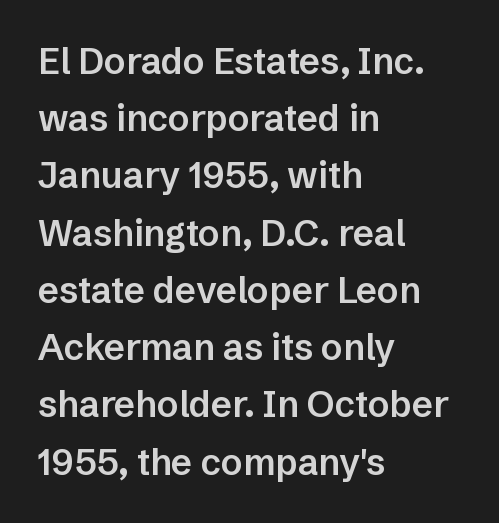
The specimen omits any rule beneath the text block's lines. How are the letters spaced? Ordinarily, with no added tracking. Look at the stroke-to-counter ratio: somewhat heavy, a semibold. The text block is weighted toward the left margin, trailing off unevenly rightward. Looks like regular typesetting: each glyph gets only the width it needs. The rendering shows plain stroke endings on the letterforms — a sans-serif design.
